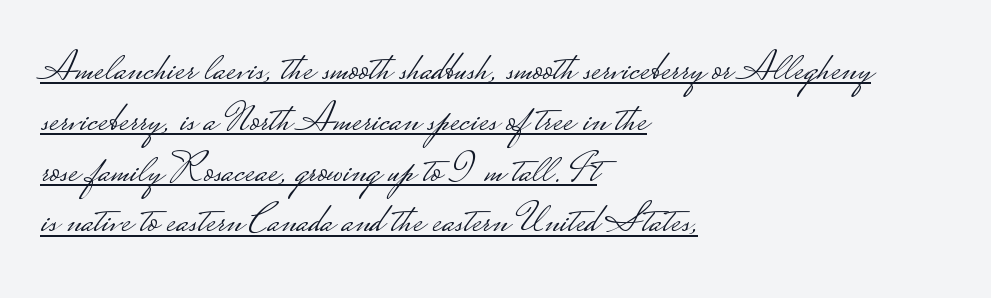
The compositor pushed each line to the left boundary. Heaviness? Minimal to ordinary, like unemphasized prose. Is this a fixed-width face? No — the glyphs have proportional, varying widths.
